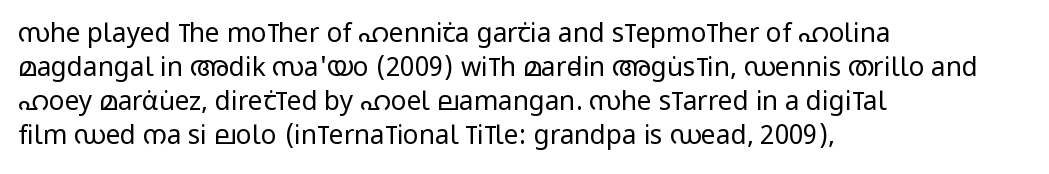
Q: Is the text bold? A: No.
Q: Is the text italic (slanted)? A: No, it is upright.
Q: Is the text underlined? A: No.
Q: How is the paragraph aligned? A: Left-aligned.
Q: Is the spacing between letters normal or unusually wide? A: Normal.
Q: Is the spacing between lines tight, normal or loose? A: Normal.
